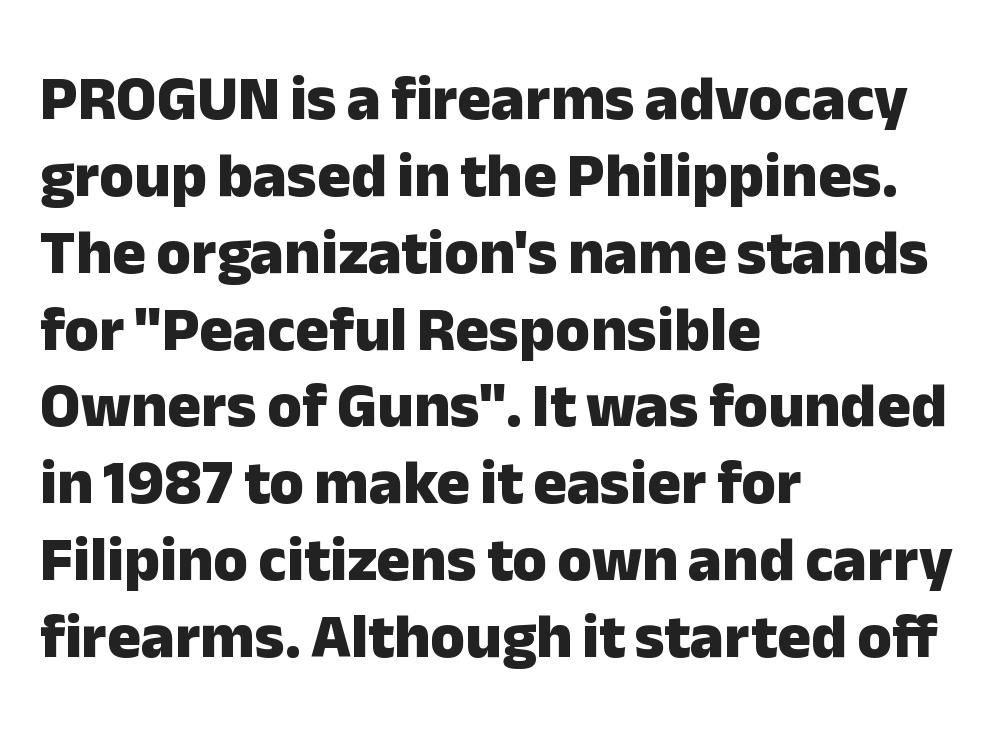
Q: Is the text bold? A: Yes.
Q: Is the text italic (slanted)? A: No, it is upright.
Q: Is the typeface a serif or a sans-serif typeface? A: Sans-serif.
Q: Is the text underlined? A: No.
Q: How is the paragraph aligned? A: Left-aligned.
Q: Is the spacing between letters normal or unusually wide? A: Normal.
Q: Width (condensed, normal, or wide)? A: Normal.
Q: Stroke contrast? A: Low.
Q: x-height? A: Medium.
Q: Monospaced? A: No.
